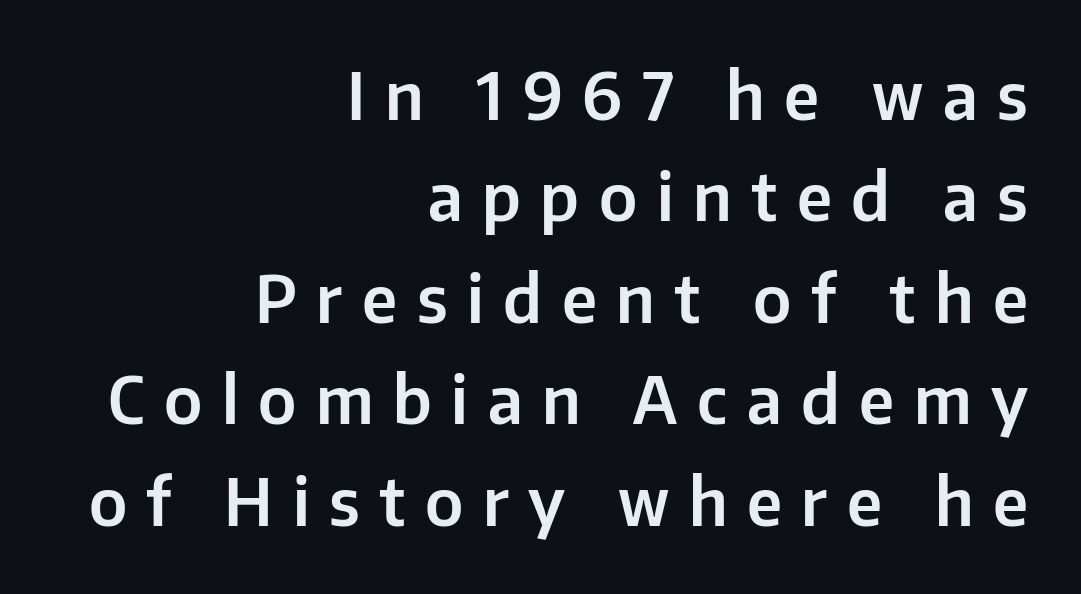
Q: Is the text italic (slanted)? A: No, it is upright.
Q: Is the typeface a serif or a sans-serif typeface? A: Sans-serif.
Q: Is the text underlined? A: No.
Q: How is the paragraph aligned? A: Right-aligned.
Q: Is the spacing between letters normal or unusually wide? A: Unusually wide.
Q: Is the spacing between lines tight, normal or loose? A: Normal.
Q: Width (condensed, normal, or wide)? A: Normal.
Q: Stroke contrast? A: Low.
Q: x-height? A: Medium.
Q: Monospaced? A: No.
